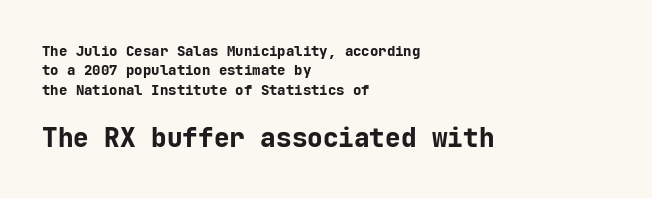
Ordinary non-slanted type is in use. The area under the type is left untouched. The emphasis by scale lands on block number two, below. In terms of letterspacing, this is plain default setting.
